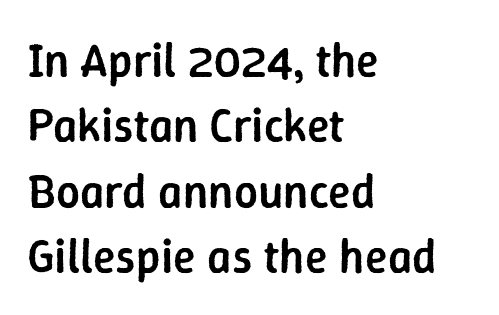
Q: Is the text bold? A: Semi-bold.
Q: Is the text italic (slanted)? A: No, it is upright.
Q: Is the typeface a serif or a sans-serif typeface? A: Sans-serif.
Q: Is the text underlined? A: No.
Q: How is the paragraph aligned? A: Left-aligned.
Q: Is the spacing between letters normal or unusually wide? A: Normal.
Q: Is the spacing between lines tight, normal or loose? A: Normal.
Q: Width (condensed, normal, or wide)? A: Normal.
Q: Stroke contrast? A: Low.
Q: x-height? A: Medium.
Q: Monospaced? A: No.
